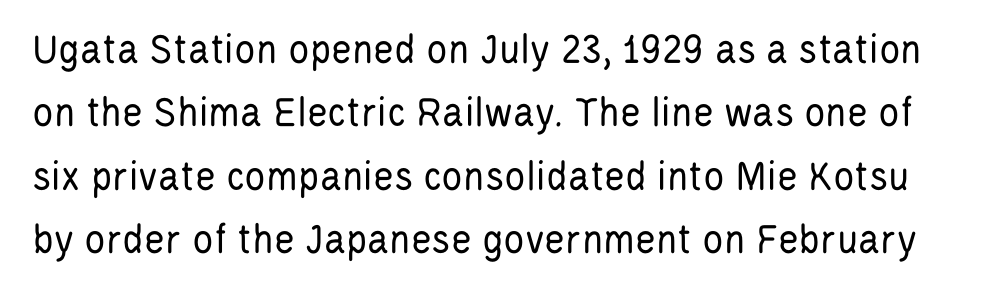
The image shows 44 px regular-weight, condensed sans-serif type, upright; set normal line spacing (1.44x), normal letter spacing, not underlined; low stroke contrast and a large x-height.
